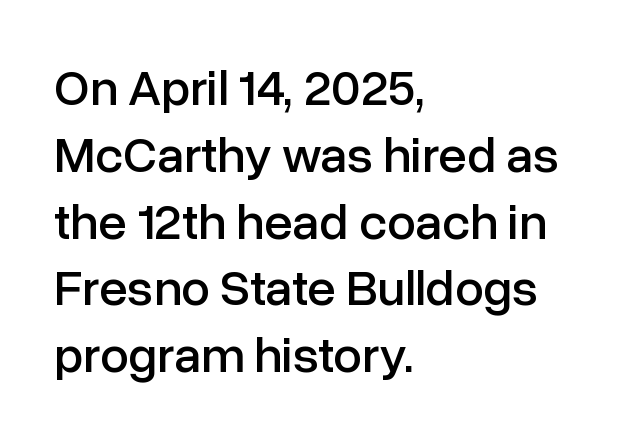
Q: Is the text italic (slanted)? A: No, it is upright.
Q: Is the typeface a serif or a sans-serif typeface? A: Sans-serif.
Q: Is the text underlined? A: No.
Q: How is the paragraph aligned? A: Left-aligned.
Q: Is the spacing between letters normal or unusually wide? A: Normal.
Q: Is the spacing between lines tight, normal or loose? A: Normal.
Q: Width (condensed, normal, or wide)? A: Normal.
Q: Stroke contrast? A: Low.
Q: x-height? A: Medium.
Q: Monospaced? A: No.
